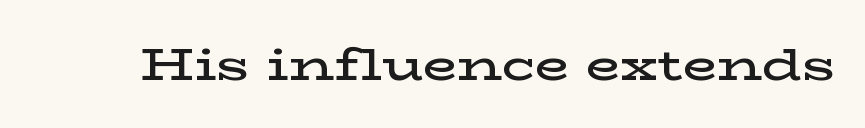
The image shows 45 px semibold, wide serif type, upright; set normal letter spacing, not underlined; low stroke contrast and a medium x-height.
